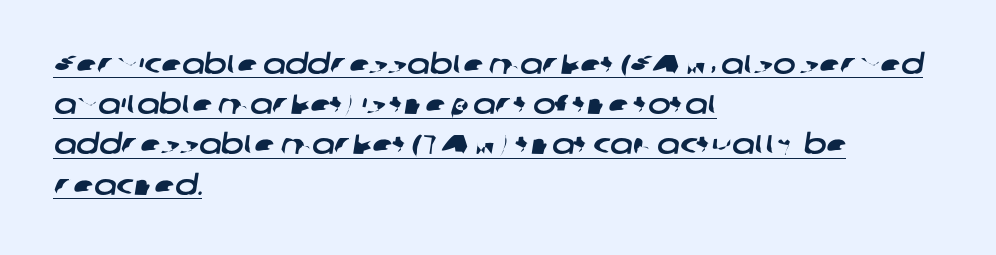
{"underline": "yes", "align": "left", "line_spacing": "normal", "line_spacing_ratio": 1.49, "letter_spacing": "normal", "letter_spacing_em": 0.0, "glyph_px": 27}
